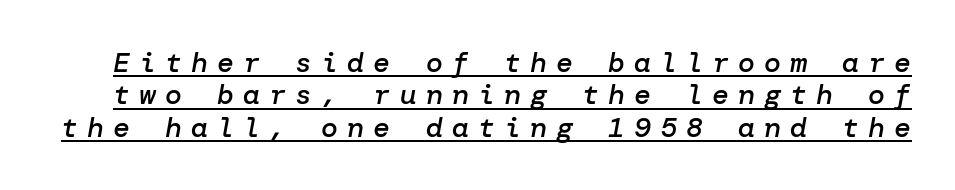
Q: Is the text bold? A: Semi-bold.
Q: Is the text italic (slanted)? A: Yes, it leans right by about 10 degrees.
Q: Is the text underlined? A: Yes.
Q: Is the spacing between letters normal or unusually wide? A: Unusually wide.
Q: Width (condensed, normal, or wide)? A: Normal.
Q: Stroke contrast? A: Low.
Q: x-height? A: Medium.
